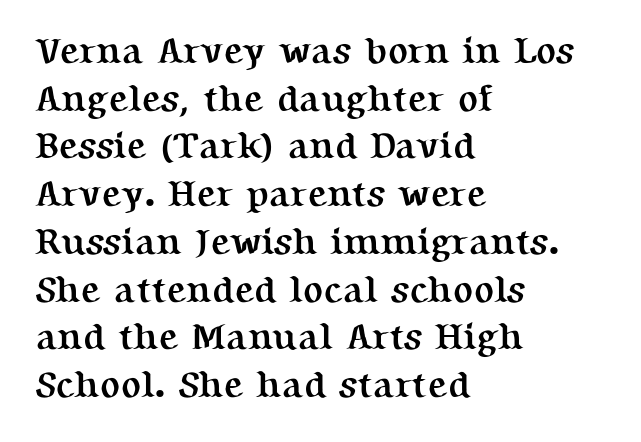
The image shows 37 px semibold serif type, upright; set left-aligned, normal line spacing (1.29x), normal letter spacing, not underlined; medium stroke contrast and a medium x-height.
